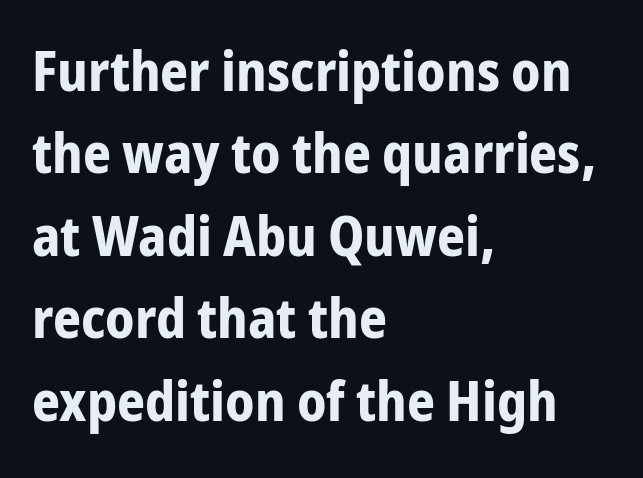
{"serif": "no", "italic": "no", "bold": "yes", "weight": "bold", "width": "condensed", "stroke_contrast": "low", "x_height": "medium", "monospaced": "no", "underline": "no", "align": "left", "line_spacing": "normal", "line_spacing_ratio": 1.5, "letter_spacing": "normal", "letter_spacing_em": 0.0, "glyph_px": 55}
